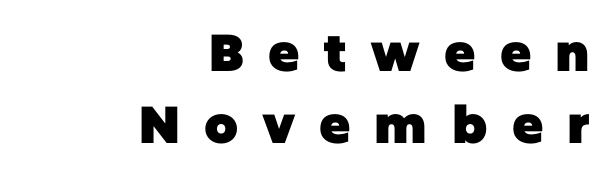
Q: Is the text bold? A: Yes.
Q: Is the text italic (slanted)? A: No, it is upright.
Q: Is the typeface a serif or a sans-serif typeface? A: Sans-serif.
Q: Is the text underlined? A: No.
Q: How is the paragraph aligned? A: Right-aligned.
Q: Is the spacing between letters normal or unusually wide? A: Unusually wide.
Q: Is the spacing between lines tight, normal or loose? A: Normal.
Q: Width (condensed, normal, or wide)? A: Normal.
Q: Stroke contrast? A: Low.
Q: x-height? A: Large.
Q: Monospaced? A: No.
